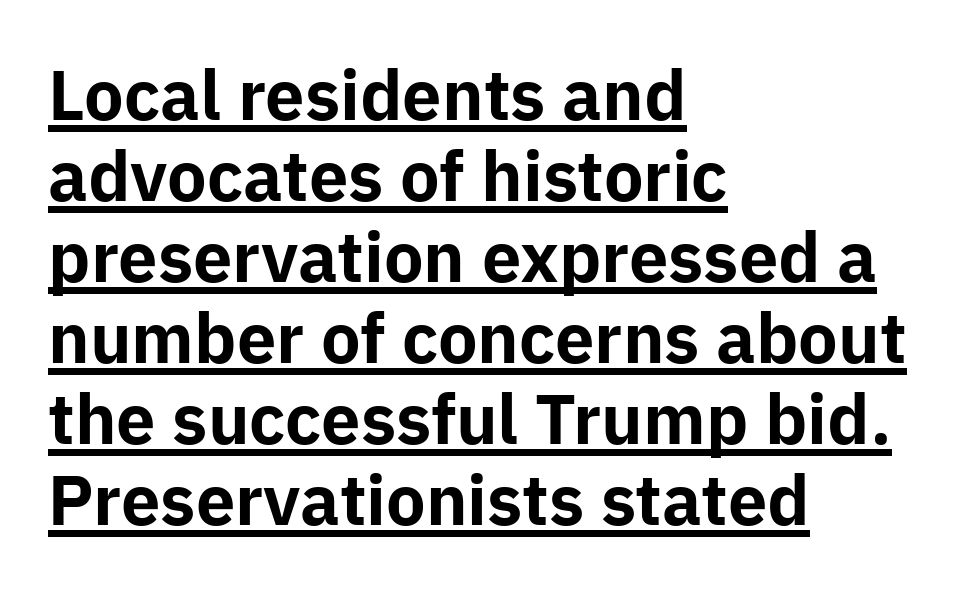
{"serif": "no", "italic": "no", "bold": "yes", "weight": "bold", "width": "normal", "stroke_contrast": "low", "x_height": "medium", "monospaced": "no", "underline": "yes", "align": "left", "line_spacing_ratio": 1.21, "letter_spacing": "normal", "letter_spacing_em": 0.0, "glyph_px": 67}
